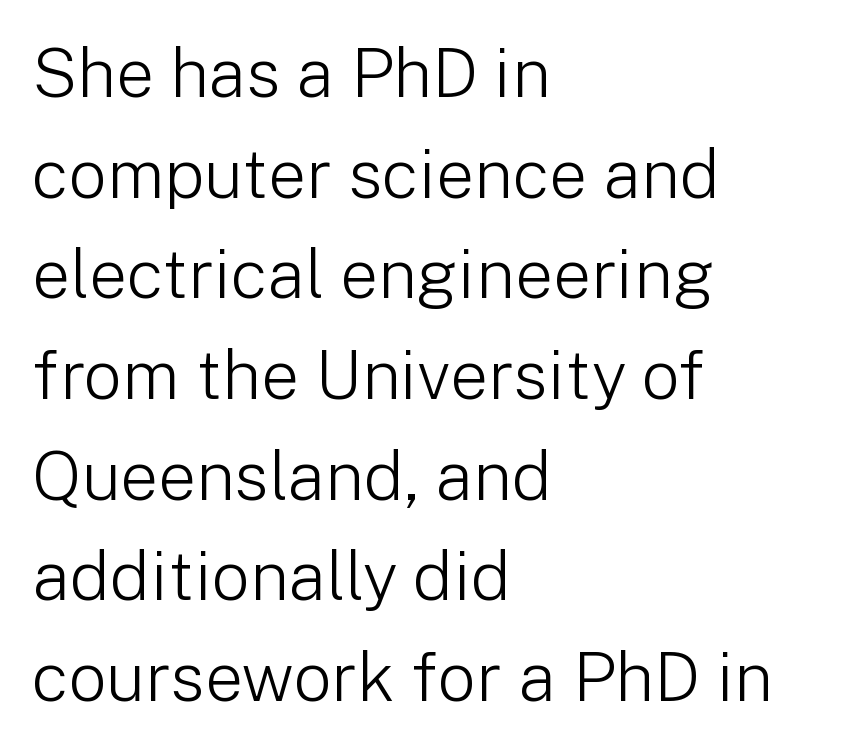
Q: Is the text bold? A: No.
Q: Is the text italic (slanted)? A: No, it is upright.
Q: Is the typeface a serif or a sans-serif typeface? A: Sans-serif.
Q: Is the text underlined? A: No.
Q: How is the paragraph aligned? A: Left-aligned.
Q: Is the spacing between letters normal or unusually wide? A: Normal.
Q: Is the spacing between lines tight, normal or loose? A: Normal.
Q: Width (condensed, normal, or wide)? A: Normal.
Q: Stroke contrast? A: Low.
Q: x-height? A: Medium.
Q: Monospaced? A: No.
